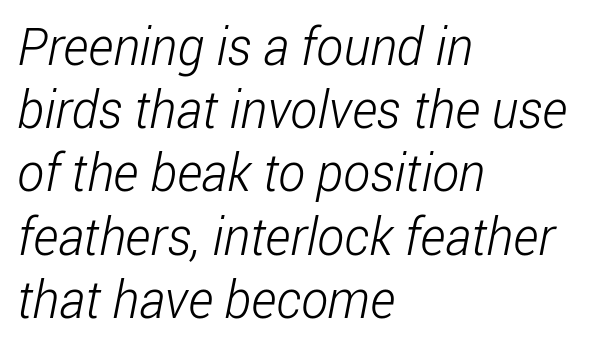
{"serif": "no", "bold": "no", "weight": "light", "width": "condensed", "stroke_contrast": "low", "x_height": "medium", "monospaced": "no", "underline": "no", "align": "left", "line_spacing_ratio": 1.24, "letter_spacing": "normal", "letter_spacing_em": 0.0, "glyph_px": 51}
